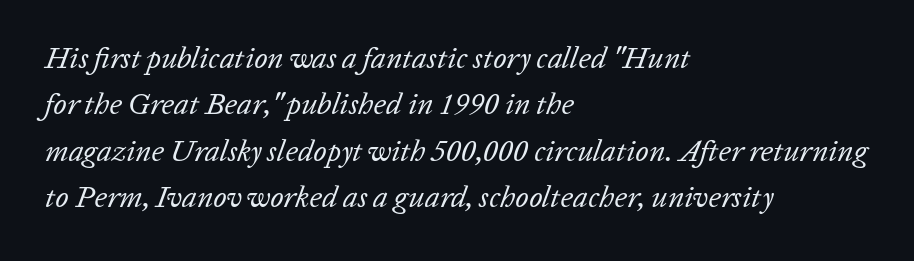
{"italic": "yes", "lean": "right", "slant_degrees": 20, "bold": "no", "weight": "regular", "width": "normal", "stroke_contrast": "low", "x_height": "medium", "monospaced": "no", "underline": "no", "align": "left", "line_spacing": "normal", "line_spacing_ratio": 1.55, "letter_spacing": "normal", "letter_spacing_em": 0.0, "glyph_px": 30}
